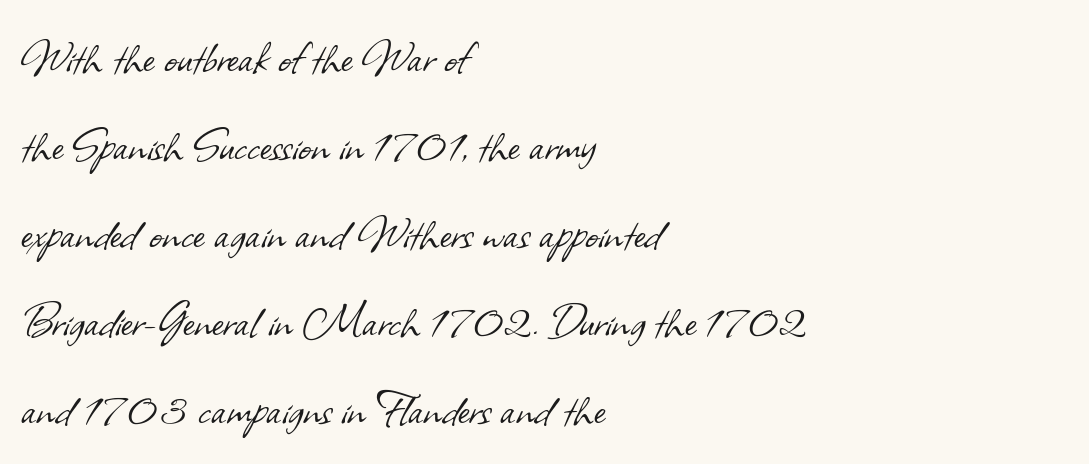
The image shows 55 px light sans-serif type; set left-aligned, normal line spacing (1.6x), normal letter spacing, not underlined; low stroke contrast and a small x-height.
